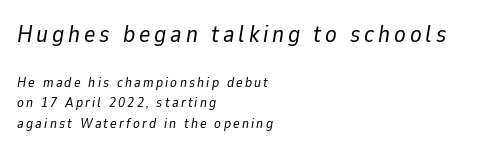
{"italic": "yes", "lean": "right", "slant_degrees": 9, "bold": "no", "underline": "no", "align": "left", "line_spacing": "normal", "line_spacing_ratio": 1.48, "larger_block": "first", "size_ratio": 1.71, "glyph_px": 24}
